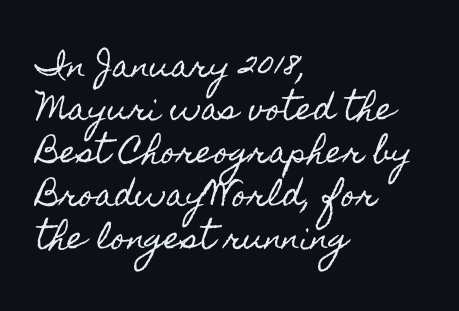
Q: Is the text italic (slanted)? A: Yes.
Q: Is the text underlined? A: No.
Q: How is the paragraph aligned? A: Left-aligned.
Q: Is the spacing between letters normal or unusually wide? A: Normal.
Q: Is the spacing between lines tight, normal or loose? A: Normal.
Q: Width (condensed, normal, or wide)? A: Condensed.
Q: x-height? A: Small.
Q: Monospaced? A: No.
